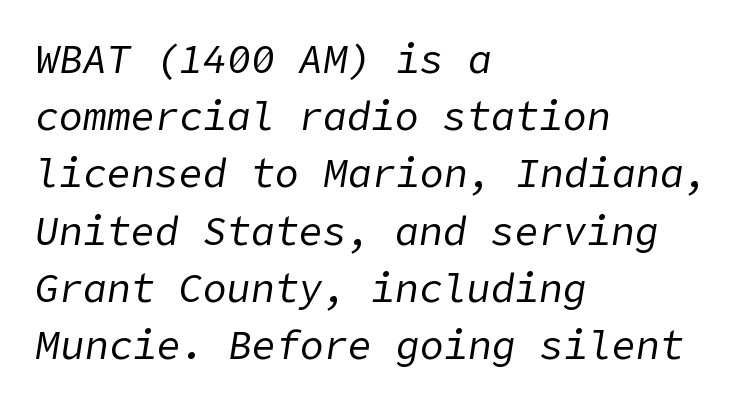
Q: Is the text bold? A: No.
Q: Is the text italic (slanted)? A: Yes, it leans right by about 9 degrees.
Q: Is the text underlined? A: No.
Q: How is the paragraph aligned? A: Left-aligned.
Q: Is the spacing between letters normal or unusually wide? A: Normal.
Q: Is the spacing between lines tight, normal or loose? A: Normal.
Q: Width (condensed, normal, or wide)? A: Normal.
Q: Stroke contrast? A: Low.
Q: x-height? A: Medium.
